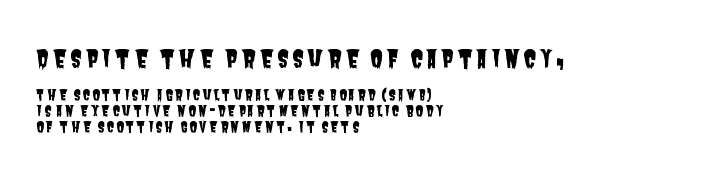
{"underline": "no", "align": "left", "line_spacing": "tight", "line_spacing_ratio": 1.13, "larger_block": "first", "size_ratio": 1.71, "glyph_px": 24}
